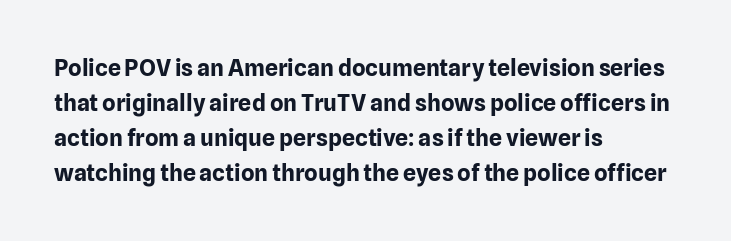
A normal amount of white space separates one row of letters from the next. The lines in this sample share a left origin and differ only in where they stop. Characters follow at the spacing the type designer built in. In terms of weight, the rendering is a true, heavy bold.
